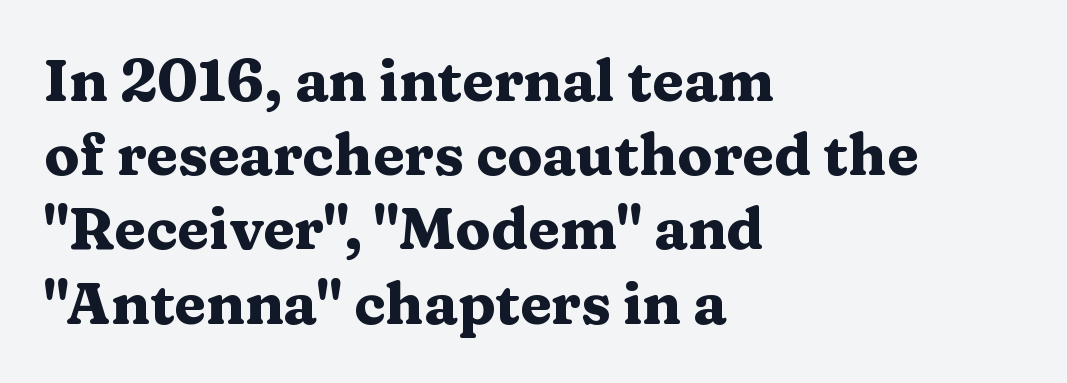
{"serif": "yes", "italic": "no", "bold": "yes", "weight": "heavy", "width": "wide", "stroke_contrast": "medium", "x_height": "medium", "monospaced": "no", "underline": "no", "align": "left", "line_spacing": "normal", "line_spacing_ratio": 1.28, "letter_spacing": "normal", "letter_spacing_em": 0.0, "glyph_px": 58}
